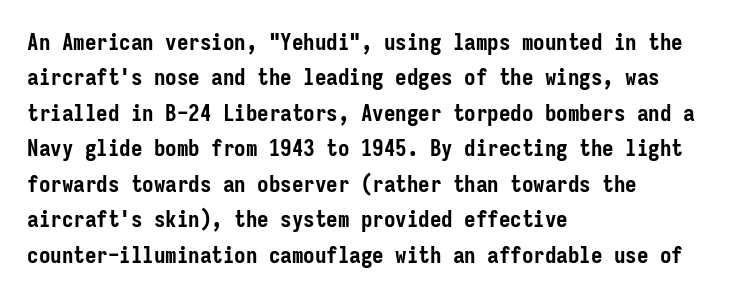
The image shows 23 px bold type, upright; set left-aligned, normal line spacing (1.54x), normal letter spacing, not underlined.
